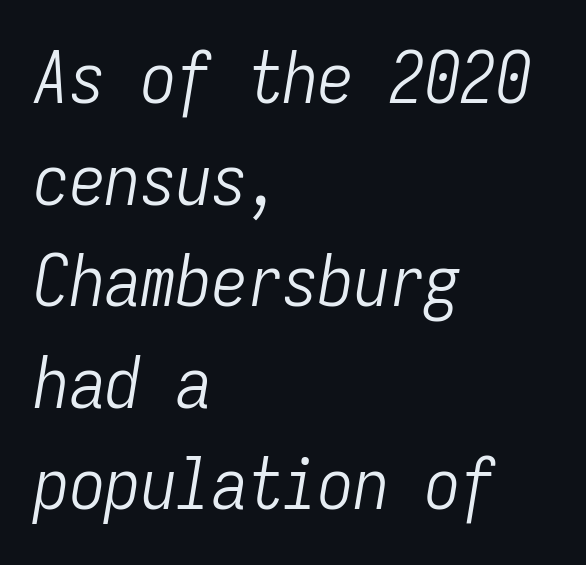
The image shows 71 px light, condensed type, italic (leaning right), monospaced; set left-aligned, normal line spacing (1.43x), normal letter spacing, not underlined; low stroke contrast and a medium x-height.
